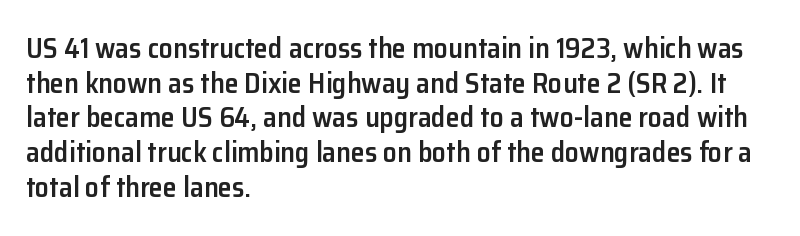
The image shows 28 px semibold sans-serif type, upright; set left-aligned, line spacing 1.24x, normal letter spacing, not underlined; low stroke contrast and a medium x-height.
